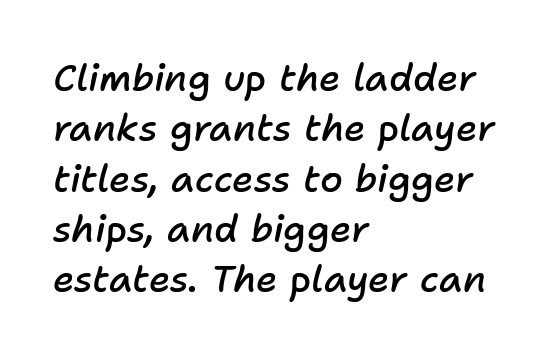
Q: Is the text bold? A: Semi-bold.
Q: Is the text italic (slanted)? A: Yes, it leans right by about 11 degrees.
Q: Is the text underlined? A: No.
Q: How is the paragraph aligned? A: Left-aligned.
Q: Is the spacing between letters normal or unusually wide? A: Normal.
Q: Is the spacing between lines tight, normal or loose? A: Normal.
Q: Width (condensed, normal, or wide)? A: Normal.
Q: Stroke contrast? A: Low.
Q: x-height? A: Medium.
Q: Monospaced? A: No.
